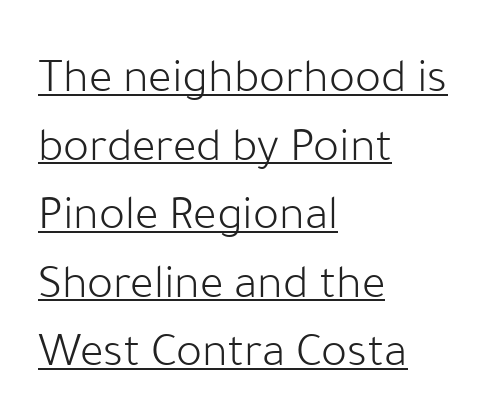
The image shows 49 px light sans-serif type, upright; set left-aligned, normal line spacing (1.4x), normal letter spacing, underlined; low stroke contrast and a medium x-height.
